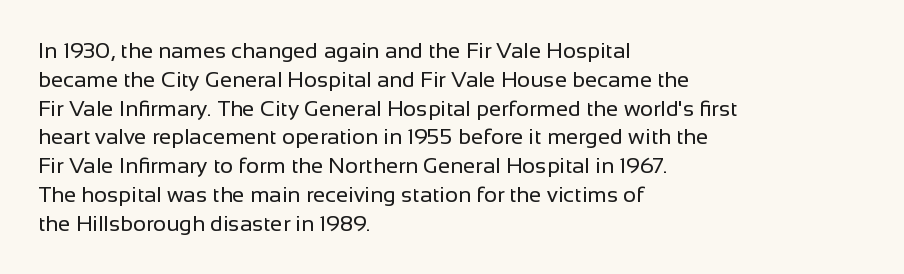
{"italic": "no", "bold": "no", "underline": "no", "align": "left", "line_spacing": "normal", "line_spacing_ratio": 1.31, "letter_spacing": "normal", "letter_spacing_em": 0.0, "glyph_px": 22}
